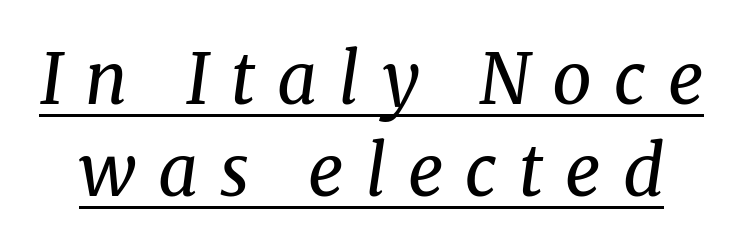
Beneath each row of characters lies a ruled line. Each new line begins a customary step beneath the previous one. This sample uses expanded letter spacing, leaving extra air between glyphs. Each letter's strokes conclude with small projecting serifs.
